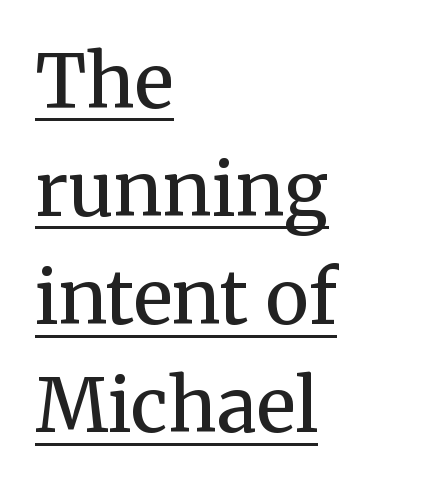
The image shows 74 px regular-weight serif type, upright; set left-aligned, normal line spacing (1.46x), normal letter spacing, underlined; medium stroke contrast and a medium x-height.
